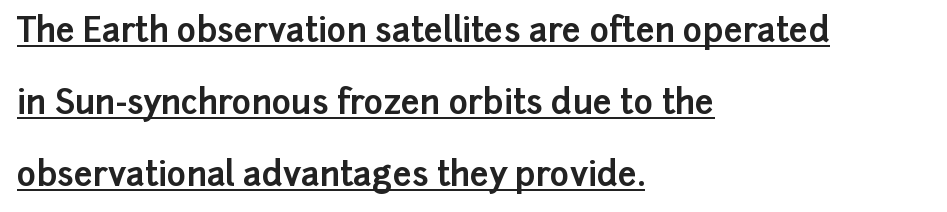
A typesetter would mark this as roman, not italic. How heavy is the stroke? Heavy — this is a bold. Every row of glyphs begins at an identical x-position on the left. Spacing verdict: proportional, widths tailored to each character.
